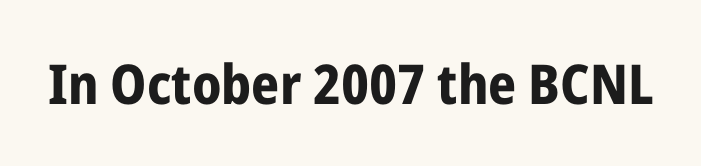
Q: Is the text bold? A: Yes.
Q: Is the text italic (slanted)? A: No, it is upright.
Q: Is the typeface a serif or a sans-serif typeface? A: Sans-serif.
Q: Is the text underlined? A: No.
Q: Is the spacing between letters normal or unusually wide? A: Normal.
Q: Width (condensed, normal, or wide)? A: Condensed.
Q: Stroke contrast? A: Low.
Q: x-height? A: Medium.
Q: Monospaced? A: No.
